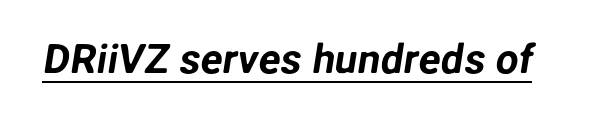
The image shows 41 px sans-serif type; set normal letter spacing, underlined; low stroke contrast and a medium x-height.
